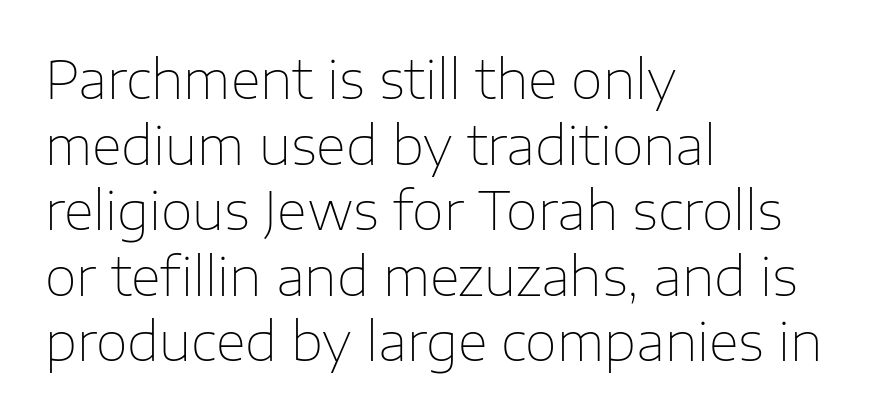
Q: Is the text bold? A: No.
Q: Is the text italic (slanted)? A: No, it is upright.
Q: Is the typeface a serif or a sans-serif typeface? A: Sans-serif.
Q: Is the text underlined? A: No.
Q: How is the paragraph aligned? A: Left-aligned.
Q: Is the spacing between letters normal or unusually wide? A: Normal.
Q: Is the spacing between lines tight, normal or loose? A: Normal.
Q: Width (condensed, normal, or wide)? A: Normal.
Q: Stroke contrast? A: Low.
Q: x-height? A: Medium.
Q: Monospaced? A: No.
